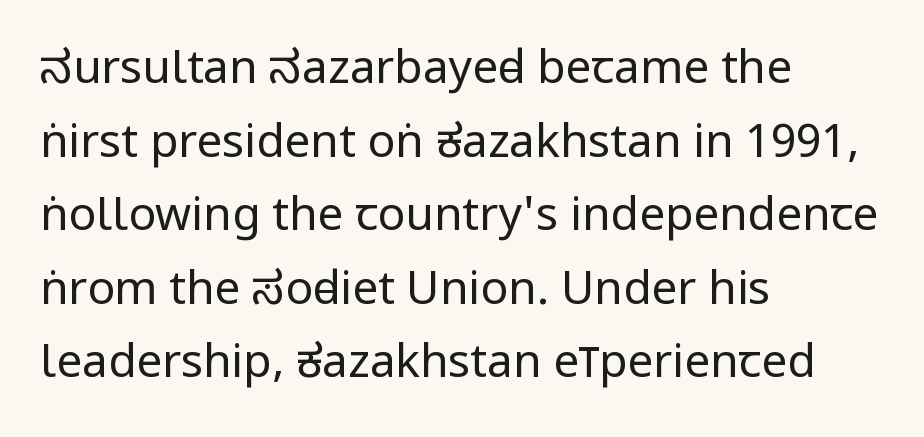
Underline: absent. The cut favours lightness, reaching ordinary text weight at its darkest. Evenly set lines give the paragraph a standard silhouette. The typography opts for an upright posture over an oblique one.
